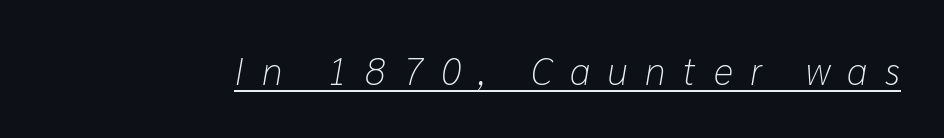
The image shows 38 px light type, italic (leaning right); set unusually wide letter spacing (+0.46 em), underlined; low stroke contrast and a medium x-height.
